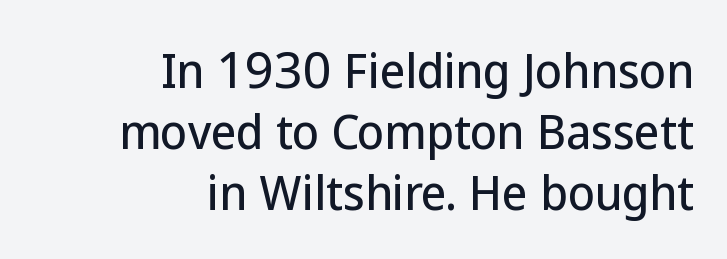
Q: Is the text italic (slanted)? A: No, it is upright.
Q: Is the typeface a serif or a sans-serif typeface? A: Sans-serif.
Q: Is the text underlined? A: No.
Q: How is the paragraph aligned? A: Right-aligned.
Q: Is the spacing between letters normal or unusually wide? A: Normal.
Q: Is the spacing between lines tight, normal or loose? A: Normal.
Q: Width (condensed, normal, or wide)? A: Normal.
Q: Stroke contrast? A: Low.
Q: x-height? A: Medium.
Q: Monospaced? A: No.
